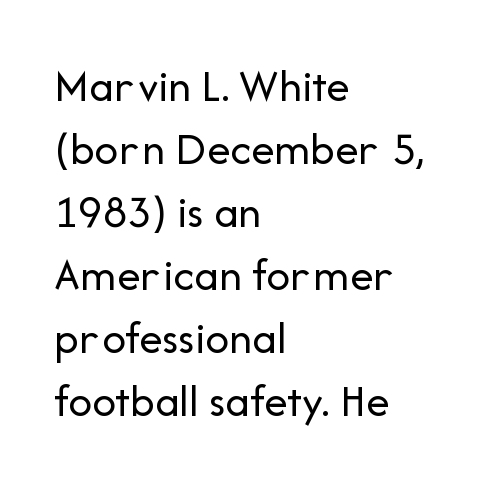
The image shows 47 px regular-weight sans-serif type, upright; set left-aligned, normal line spacing (1.34x), normal letter spacing, not underlined; low stroke contrast and a medium x-height.
